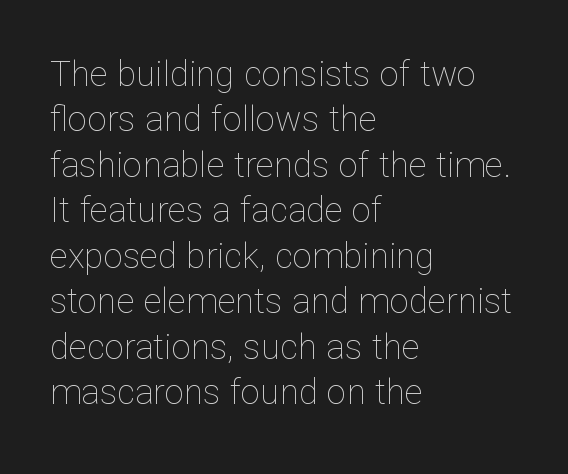
Tracking here is standard; glyphs follow each other at the usual distance. On a weight scale, this lands at 450 or below. The font's upright variant was chosen for this text. Anything drawn beneath the words? Only blank space.
